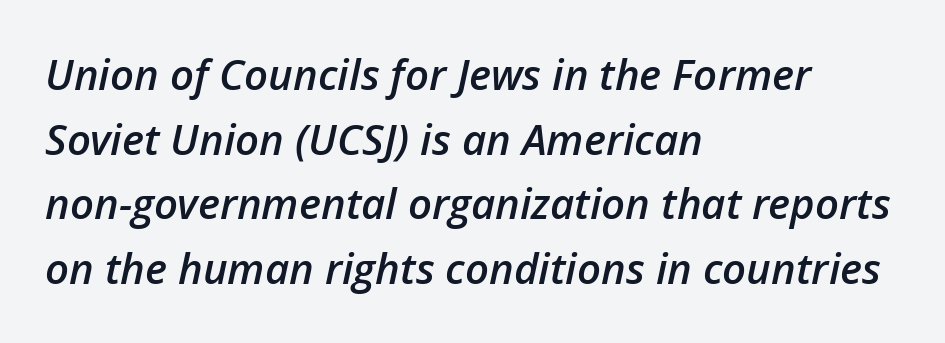
The image shows 42 px semibold type, italic (leaning right); set left-aligned, normal line spacing (1.54x), normal letter spacing, not underlined; low stroke contrast and a medium x-height.
